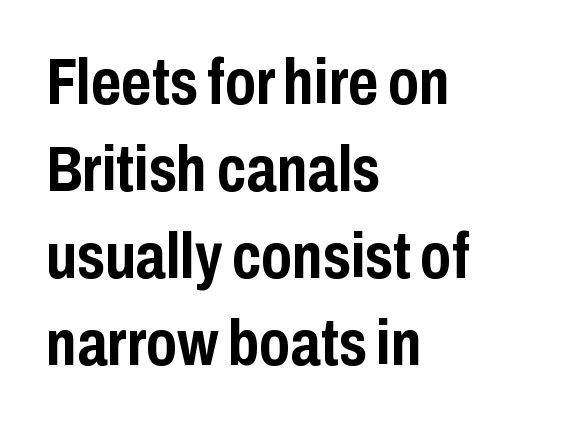
{"serif": "no", "italic": "no", "bold": "yes", "weight": "semibold", "width": "condensed", "stroke_contrast": "low", "x_height": "medium", "monospaced": "no", "underline": "no", "align": "left", "line_spacing": "normal", "line_spacing_ratio": 1.34, "letter_spacing": "normal", "letter_spacing_em": 0.0, "glyph_px": 65}
